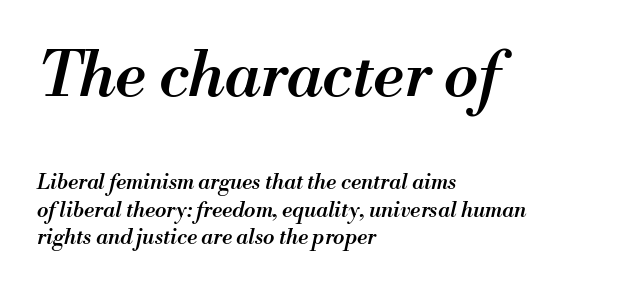
{"italic": "yes", "lean": "right", "slant_degrees": 13, "bold": "semi", "weight": "semibold", "width": "normal", "stroke_contrast": "medium", "x_height": "small", "monospaced": "no", "underline": "no", "align": "left", "line_spacing": "normal", "line_spacing_ratio": 1.3, "letter_spacing": "normal", "letter_spacing_em": 0.0, "larger_block": "first", "size_ratio": 3.0, "glyph_px": 63}
